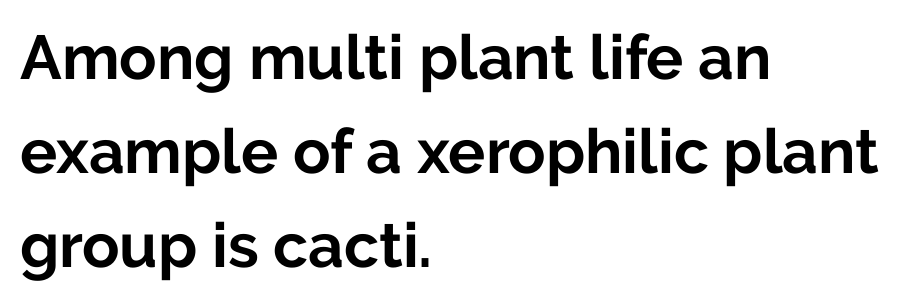
{"serif": "no", "italic": "no", "bold": "yes", "weight": "bold", "width": "normal", "stroke_contrast": "low", "x_height": "medium", "monospaced": "no", "underline": "no", "align": "left", "line_spacing": "normal", "line_spacing_ratio": 1.52, "letter_spacing": "normal", "letter_spacing_em": 0.0, "glyph_px": 62}
